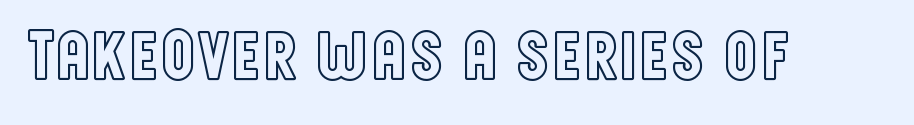
The image shows 70 px condensed type, upright; set normal letter spacing, not underlined; a large x-height.
